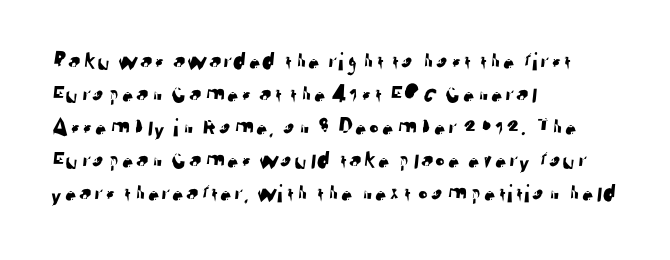
The image shows 26 px text type; set left-aligned, normal line spacing (1.27x), normal letter spacing, not underlined.
